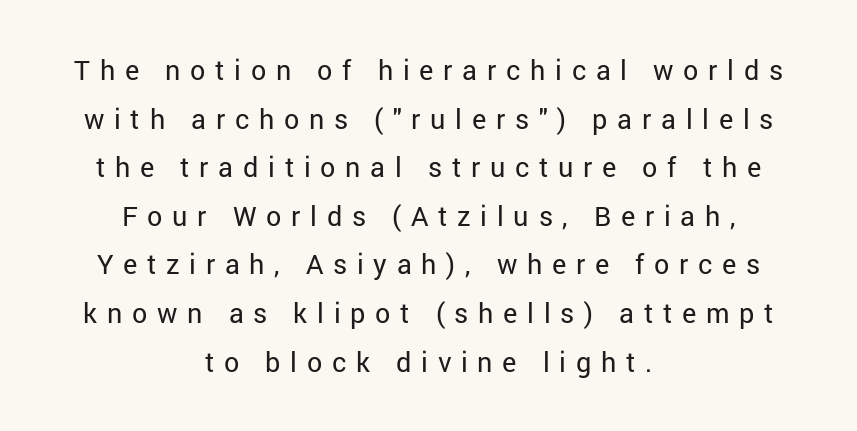
{"italic": "no", "bold": "no", "underline": "no", "align": "center", "line_spacing_ratio": 1.8, "letter_spacing": "wide", "letter_spacing_em": 0.36, "glyph_px": 27}
